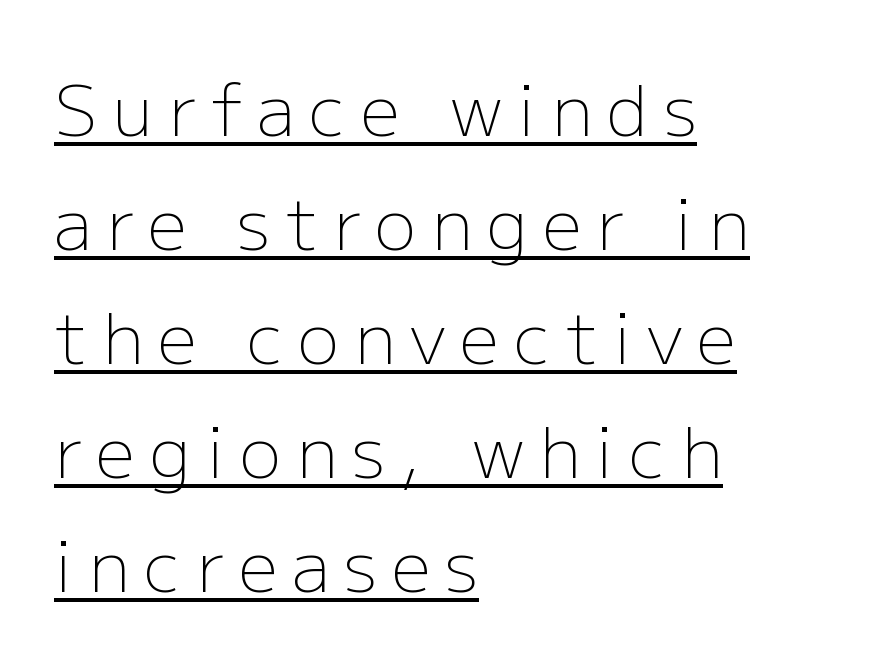
Each line of the rendering has a horizontal stroke beneath the glyphs. Typeset ragged right — the left edge is the straight one. Unbolded letterforms with no extra heft. Think of a printed novel: that variable character pitch is what you see here. These lines sit exactly where default settings would place them.
